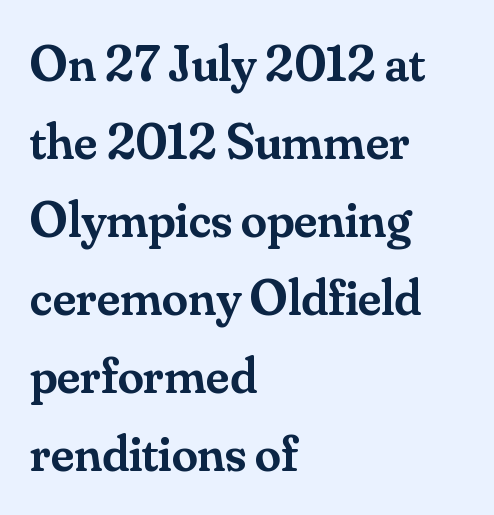
Each glyph is drawn with semibold strokes, heavier than normal yet not fully bold. You can tell it's not italic because the verticals are truly vertical. This rendering uses left alignment, leaving the right contour irregular. Looks like regular typesetting: each glyph gets only the width it needs. The leading is moderate, giving the passage an even texture.
